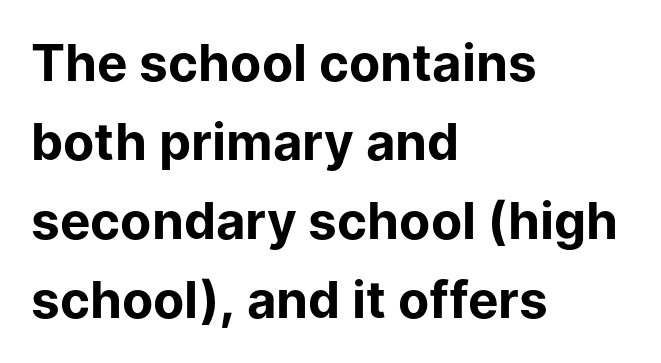
Q: Is the text bold? A: Yes.
Q: Is the text italic (slanted)? A: No, it is upright.
Q: Is the typeface a serif or a sans-serif typeface? A: Sans-serif.
Q: Is the text underlined? A: No.
Q: How is the paragraph aligned? A: Left-aligned.
Q: Is the spacing between letters normal or unusually wide? A: Normal.
Q: Is the spacing between lines tight, normal or loose? A: Normal.
Q: Width (condensed, normal, or wide)? A: Normal.
Q: Stroke contrast? A: Low.
Q: x-height? A: Medium.
Q: Monospaced? A: No.
